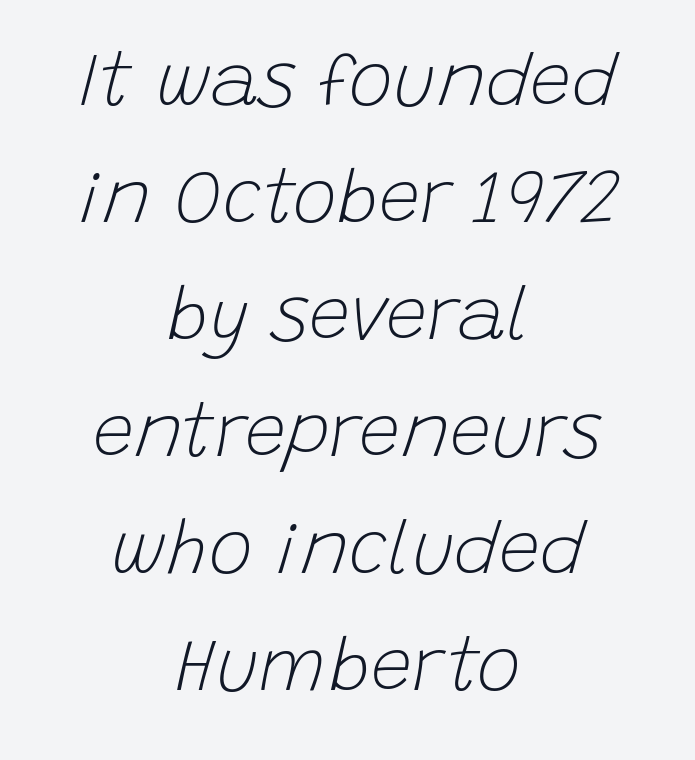
Q: Is the text bold? A: No.
Q: Is the text italic (slanted)? A: Yes, it leans right by about 15 degrees.
Q: Is the text underlined? A: No.
Q: How is the paragraph aligned? A: Centered.
Q: Is the spacing between letters normal or unusually wide? A: Normal.
Q: Is the spacing between lines tight, normal or loose? A: Normal.
Q: Width (condensed, normal, or wide)? A: Normal.
Q: Stroke contrast? A: Low.
Q: x-height? A: Large.
Q: Monospaced? A: No.
